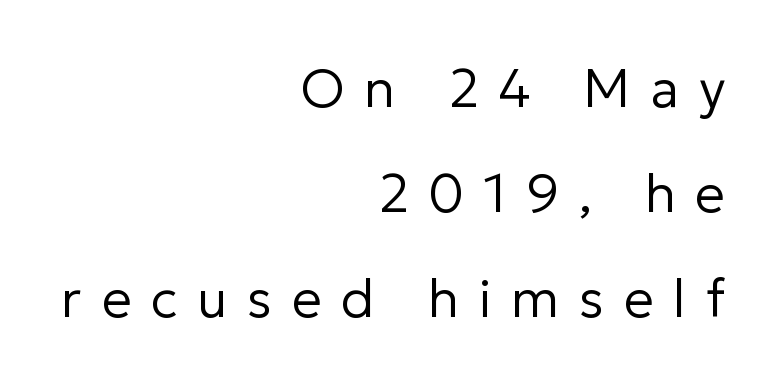
Q: Is the text bold? A: No.
Q: Is the text italic (slanted)? A: No, it is upright.
Q: Is the typeface a serif or a sans-serif typeface? A: Sans-serif.
Q: Is the text underlined? A: No.
Q: How is the paragraph aligned? A: Right-aligned.
Q: Is the spacing between letters normal or unusually wide? A: Unusually wide.
Q: Is the spacing between lines tight, normal or loose? A: Loose.
Q: Width (condensed, normal, or wide)? A: Normal.
Q: Stroke contrast? A: Low.
Q: x-height? A: Medium.
Q: Monospaced? A: No.
